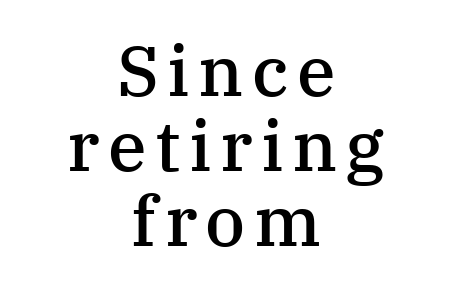
The image shows 70 px semibold serif type, upright; set centered, tight line spacing (1.07x), not underlined; medium stroke contrast and a medium x-height.
